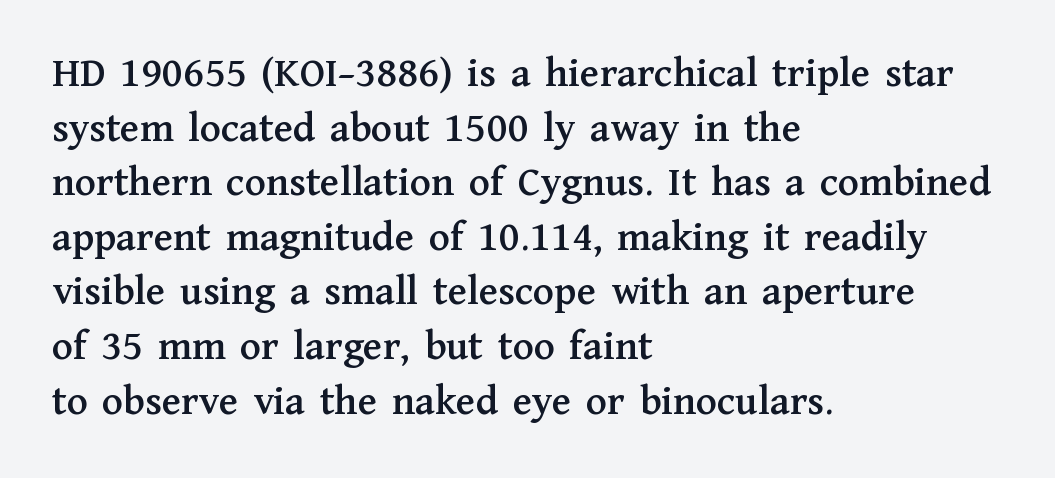
Q: Is the text italic (slanted)? A: No, it is upright.
Q: Is the typeface a serif or a sans-serif typeface? A: Serif.
Q: Is the text underlined? A: No.
Q: How is the paragraph aligned? A: Left-aligned.
Q: Is the spacing between letters normal or unusually wide? A: Normal.
Q: Is the spacing between lines tight, normal or loose? A: Normal.
Q: Width (condensed, normal, or wide)? A: Normal.
Q: Stroke contrast? A: Medium.
Q: x-height? A: Medium.
Q: Monospaced? A: No.
